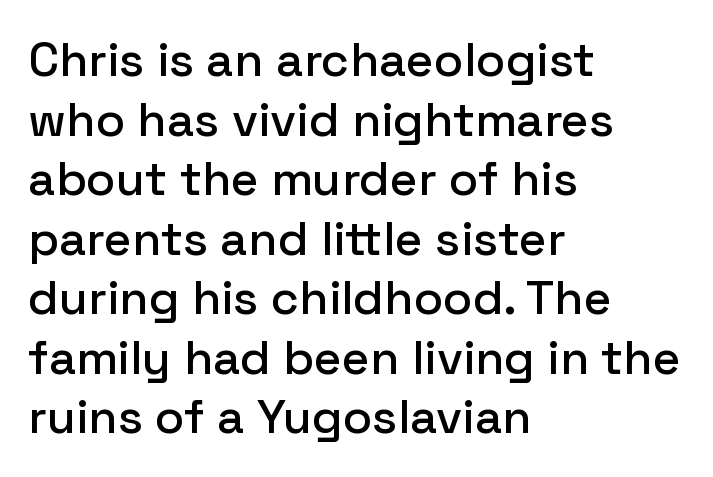
Q: Is the text italic (slanted)? A: No, it is upright.
Q: Is the typeface a serif or a sans-serif typeface? A: Sans-serif.
Q: Is the text underlined? A: No.
Q: How is the paragraph aligned? A: Left-aligned.
Q: Is the spacing between letters normal or unusually wide? A: Normal.
Q: Width (condensed, normal, or wide)? A: Normal.
Q: Stroke contrast? A: Low.
Q: x-height? A: Medium.
Q: Monospaced? A: No.
